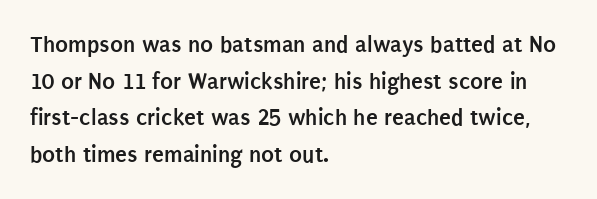
{"italic": "no", "bold": "yes", "underline": "no", "align": "left", "line_spacing": "normal", "line_spacing_ratio": 1.53, "letter_spacing": "normal", "letter_spacing_em": 0.0, "glyph_px": 24}
